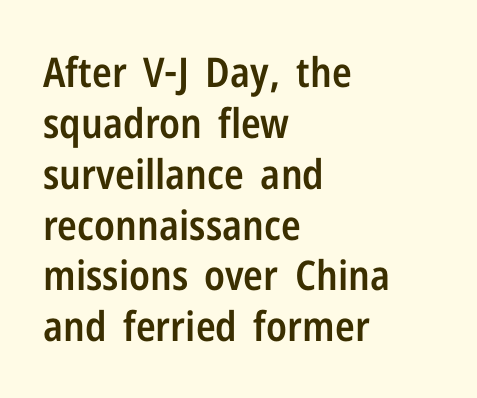
The letters advance in unequal steps, a hallmark of proportional type. Vertical strokes here are truly vertical. Left-aligned paragraph, ragged on the right. Letter spacing: default. A semibold gives these letters moderate extra thickness, short of bold. Serif or sans? Sans — the stroke terminals are bare.
